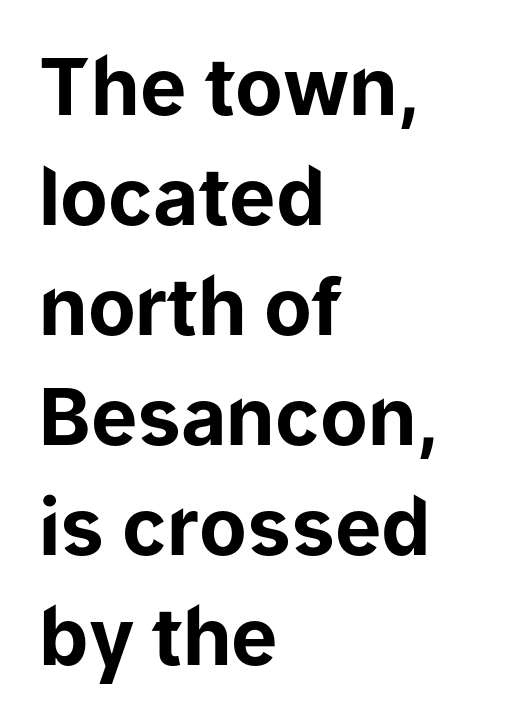
{"serif": "no", "italic": "no", "bold": "yes", "weight": "bold", "width": "normal", "stroke_contrast": "low", "x_height": "medium", "monospaced": "no", "underline": "no", "align": "left", "line_spacing": "normal", "line_spacing_ratio": 1.41, "letter_spacing": "normal", "letter_spacing_em": 0.0, "glyph_px": 78}
